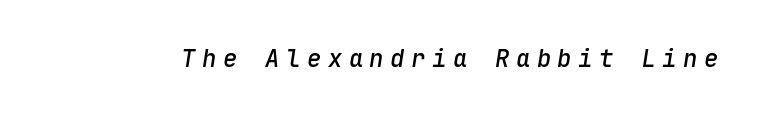
{"italic": "yes", "lean": "right", "slant_degrees": 9, "bold": "semi", "underline": "no", "letter_spacing": "wide", "letter_spacing_em": 0.27, "glyph_px": 24}
